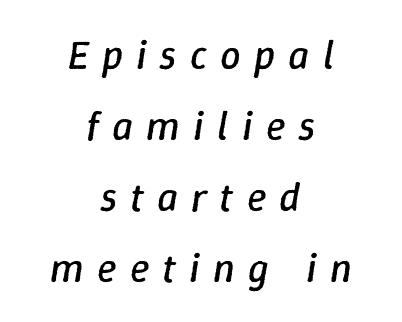
Here the glyphs are tracked loosely, breaking word shapes into spaced letters. Does the lettering tilt? It does — this is italic. On a weight scale, this lands at 450 or below. In CSS terms this would be text-align: center.
